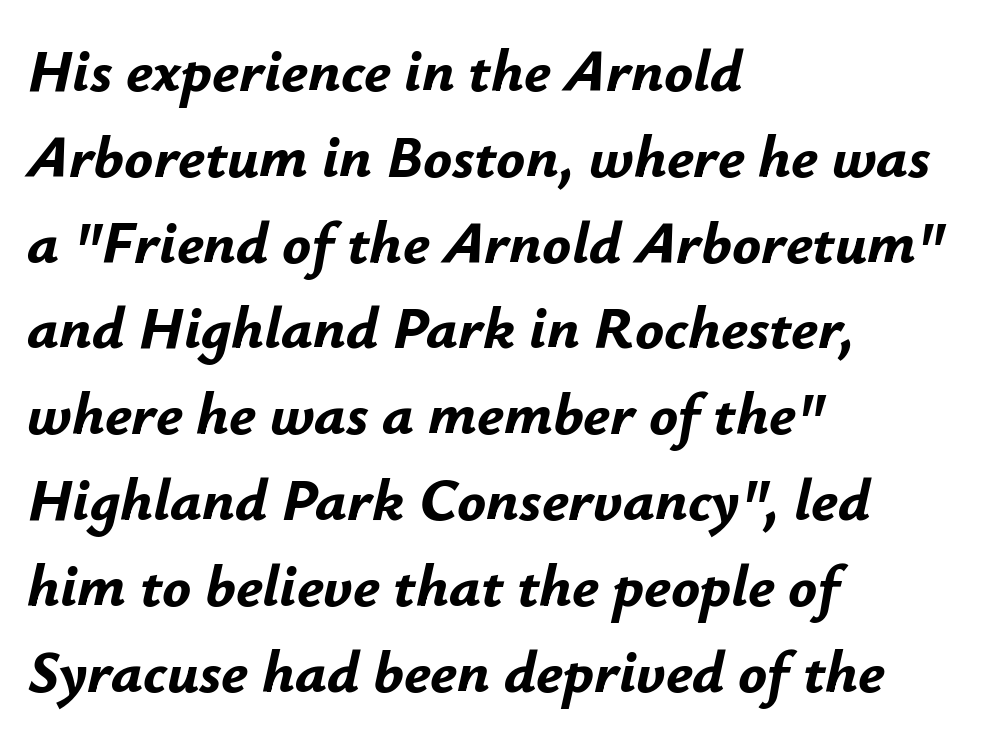
{"italic": "yes", "lean": "right", "slant_degrees": 12, "bold": "yes", "weight": "bold", "width": "normal", "stroke_contrast": "low", "x_height": "small", "monospaced": "no", "underline": "no", "align": "left", "line_spacing": "normal", "line_spacing_ratio": 1.43, "letter_spacing": "normal", "letter_spacing_em": 0.0, "glyph_px": 60}
